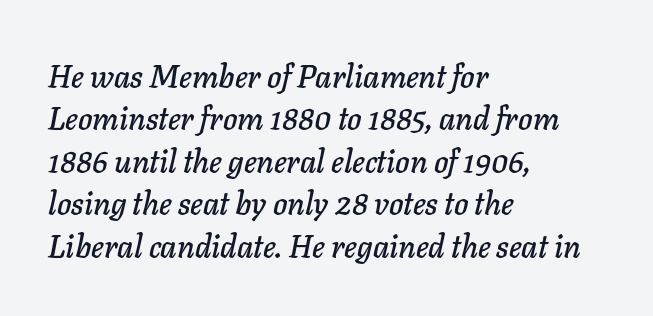
The image shows 31 px text type, italic (leaning right); set left-aligned, normal line spacing (1.37x), normal letter spacing, not underlined; low stroke contrast and a medium x-height.
